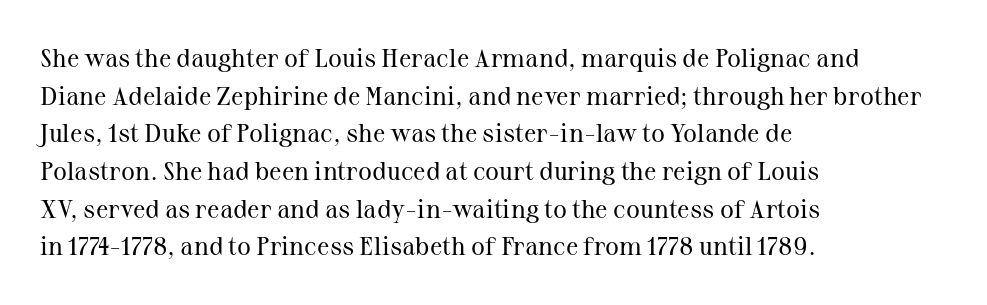
Q: Is the text bold? A: No.
Q: Is the text italic (slanted)? A: No, it is upright.
Q: Is the text underlined? A: No.
Q: How is the paragraph aligned? A: Left-aligned.
Q: Is the spacing between letters normal or unusually wide? A: Normal.
Q: Is the spacing between lines tight, normal or loose? A: Normal.
